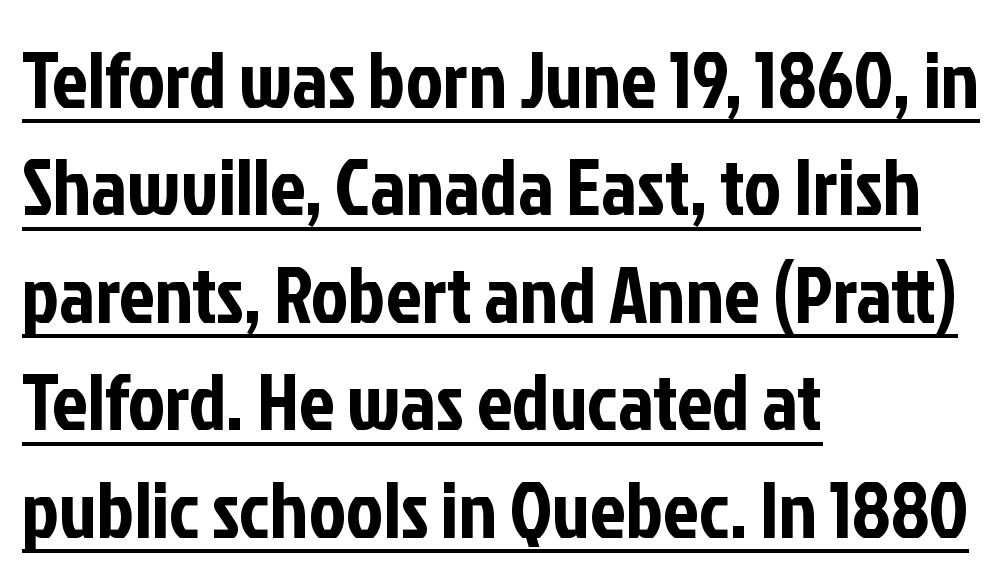
{"serif": "no", "italic": "no", "width": "condensed", "stroke_contrast": "low", "x_height": "medium", "monospaced": "no", "underline": "yes", "align": "left", "line_spacing": "normal", "line_spacing_ratio": 1.36, "letter_spacing": "normal", "letter_spacing_em": 0.0, "glyph_px": 79}
